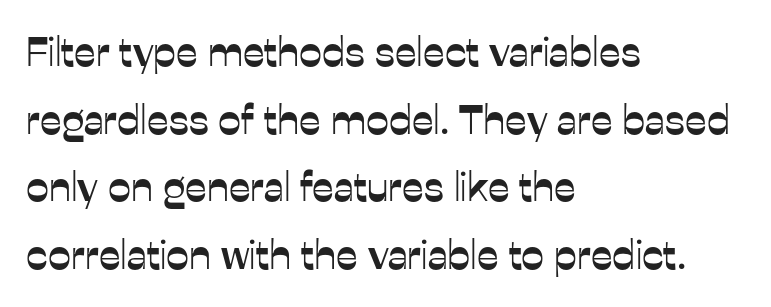
The passage is arranged the way most books set body copy — flush left. The type is set solid horizontally, with unmodified tracking. Clear beneath every line of the passage. A roman cut, with each character standing at attention. Spacing verdict: proportional, widths tailored to each character.
